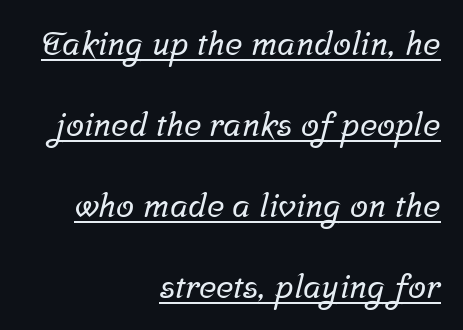
{"width": "normal", "stroke_contrast": "low", "x_height": "medium", "monospaced": "no", "underline": "yes", "align": "right", "line_spacing": "loose", "line_spacing_ratio": 2.45, "letter_spacing": "normal", "letter_spacing_em": 0.0, "glyph_px": 33}
